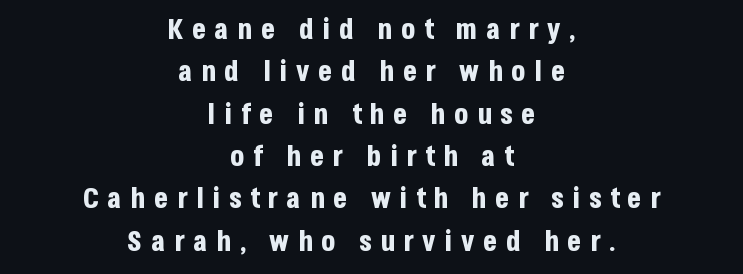
Q: Is the text bold? A: Yes.
Q: Is the text italic (slanted)? A: No, it is upright.
Q: Is the typeface a serif or a sans-serif typeface? A: Sans-serif.
Q: Is the text underlined? A: No.
Q: How is the paragraph aligned? A: Centered.
Q: Is the spacing between letters normal or unusually wide? A: Unusually wide.
Q: Is the spacing between lines tight, normal or loose? A: Normal.
Q: Width (condensed, normal, or wide)? A: Condensed.
Q: Stroke contrast? A: Low.
Q: x-height? A: Large.
Q: Monospaced? A: No.
